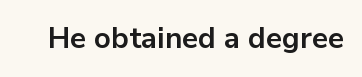
Q: Is the text bold? A: Yes.
Q: Is the text italic (slanted)? A: No, it is upright.
Q: Is the typeface a serif or a sans-serif typeface? A: Sans-serif.
Q: Is the text underlined? A: No.
Q: Is the spacing between letters normal or unusually wide? A: Normal.
Q: Width (condensed, normal, or wide)? A: Normal.
Q: Stroke contrast? A: Low.
Q: x-height? A: Medium.
Q: Monospaced? A: No.
